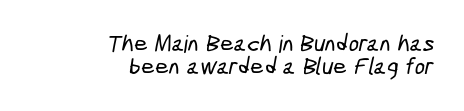
The tracking reads as untouched default to a designer's eye. The passage shown stacks its lines with hardly any gap. The typesetter chose a ragged-left arrangement here. Nobody drew a line under any word here.
